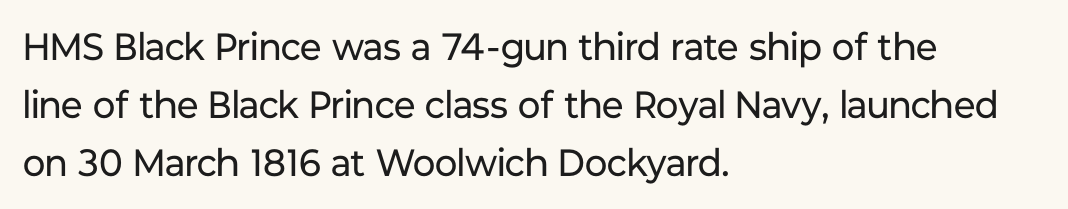
The passage shown is typed in a proportional face where columns would drift. Line starts are locked; line ends wander. The passage shown has conventional tracking throughout. Does the type have serifs? No, each stem ends abruptly. Is there much room between lines? A standard amount, neither cramped nor airy.
